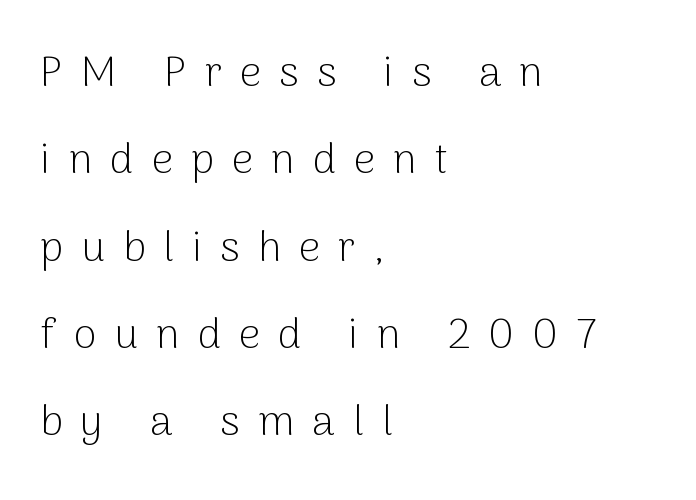
The image shows 42 px light sans-serif type, upright; set left-aligned, loose line spacing (2.08x), unusually wide letter spacing (+0.43 em), not underlined; low stroke contrast and a medium x-height.
